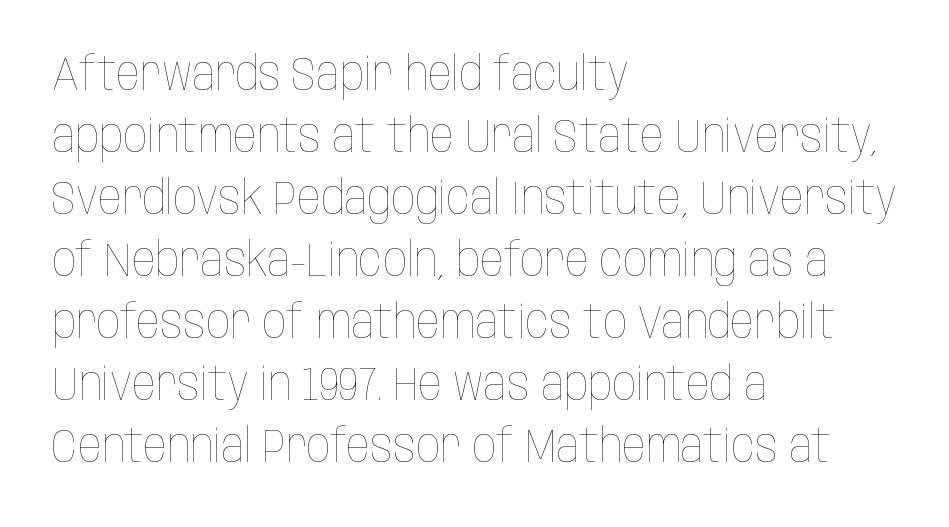
The face used here is proportionally spaced, like ordinary book or web type. Nothing unusual about the tracking: characters are spaced as the font intends. Compared with a centered layout, this one pins lines to the left instead. The space directly below the letters is spotless. The block of text has a typical density, with ordinary space between rows.
